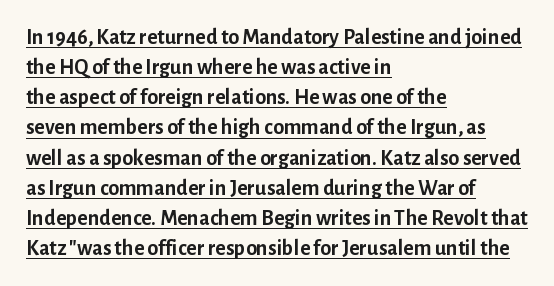
The image shows 22 px bold type, upright; set left-aligned, normal line spacing (1.37x), normal letter spacing, underlined.
